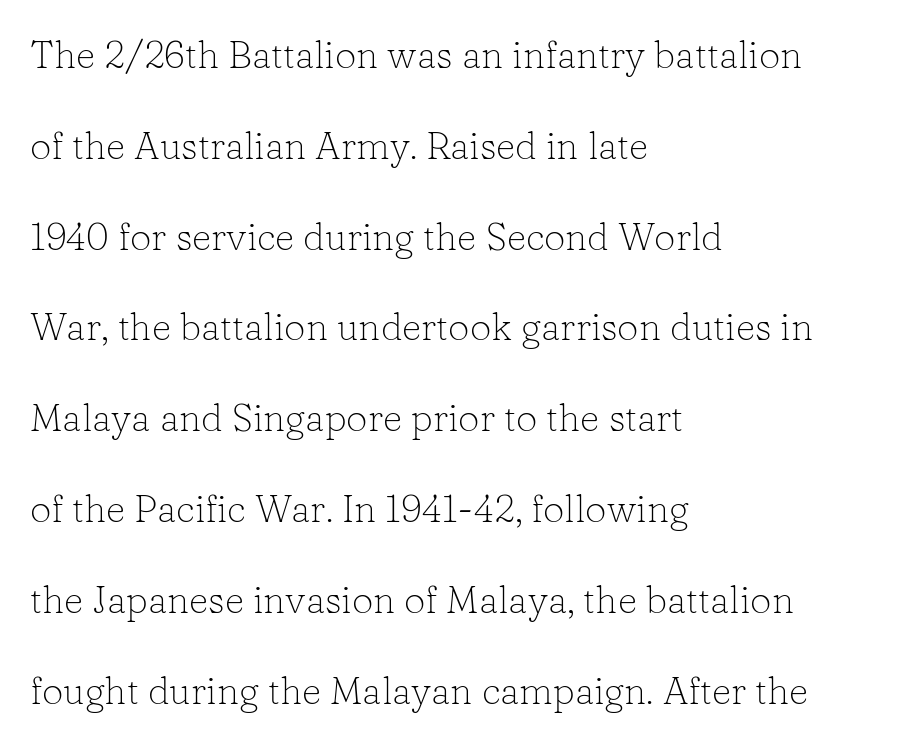
The image shows 38 px light serif type, upright; set left-aligned, loose line spacing (2.39x), normal letter spacing, not underlined; low stroke contrast and a medium x-height.
